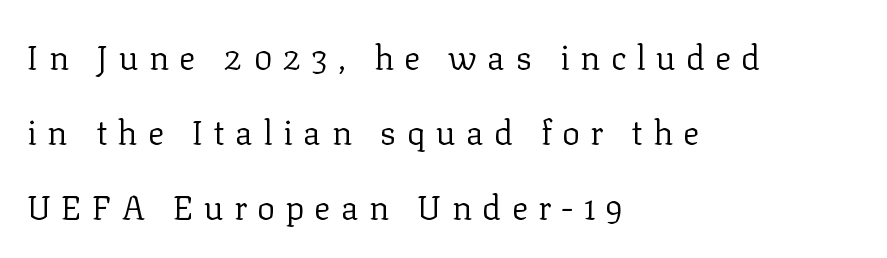
The image shows 34 px regular-weight serif type, upright; set left-aligned, loose line spacing (2.2x), unusually wide letter spacing (+0.3 em), not underlined; low stroke contrast and a medium x-height.
